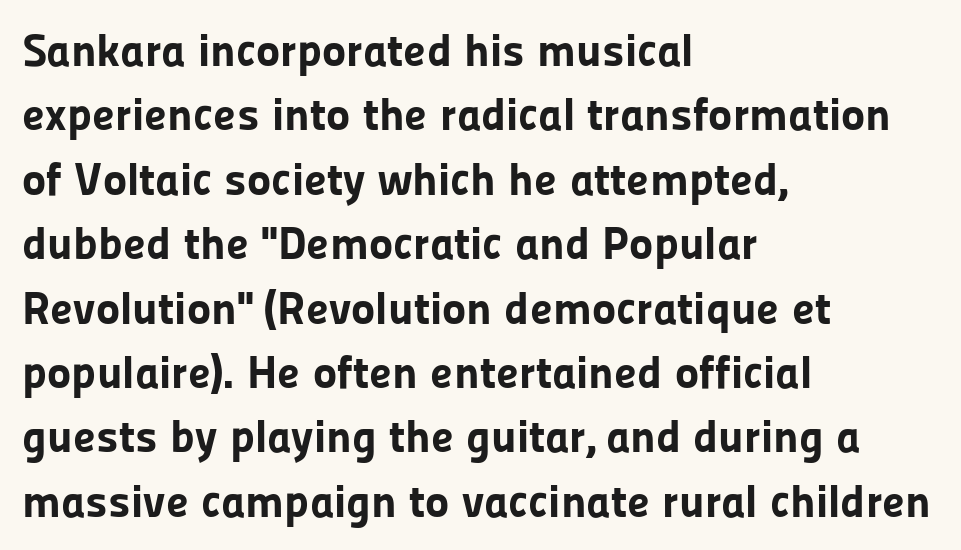
Interline gaps are of average width in this sample. This sample has the flowing, uneven cadence of proportional lettering. Is the type bold? Yes — the strokes are clearly thick and heavy. Grotesque or geometric, the face here clearly has no serifs. A classic flush-left, rag-right setting is used for this passage. Nobody touched the tracking dial on this one.
